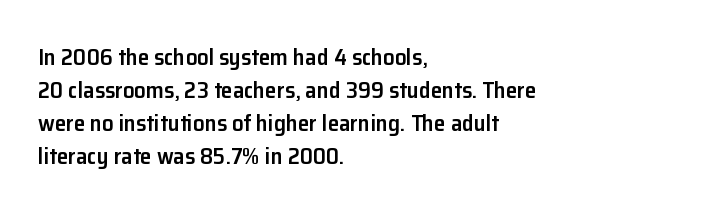
Q: Is the text bold? A: Semi-bold.
Q: Is the text italic (slanted)? A: No, it is upright.
Q: Is the text underlined? A: No.
Q: How is the paragraph aligned? A: Left-aligned.
Q: Is the spacing between letters normal or unusually wide? A: Normal.
Q: Is the spacing between lines tight, normal or loose? A: Normal.
